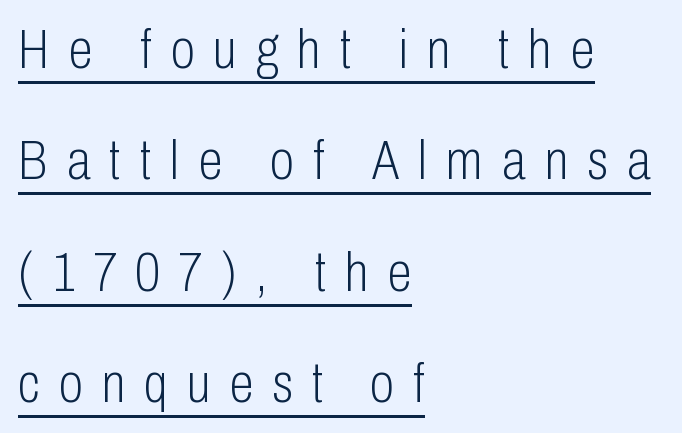
The image shows 56 px light, condensed sans-serif type, upright; set left-aligned, loose line spacing (1.99x), unusually wide letter spacing (+0.34 em), underlined; low stroke contrast and a medium x-height.
